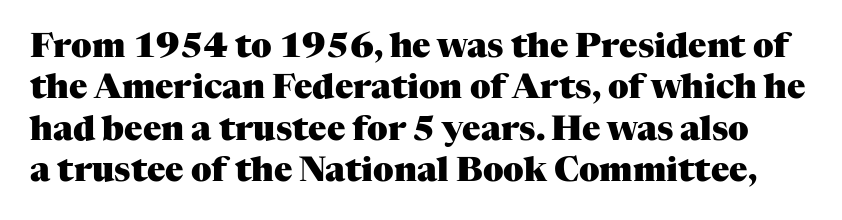
The image shows 34 px heavy serif type, upright; set line spacing 1.22x, normal letter spacing, not underlined; medium stroke contrast and a medium x-height.
